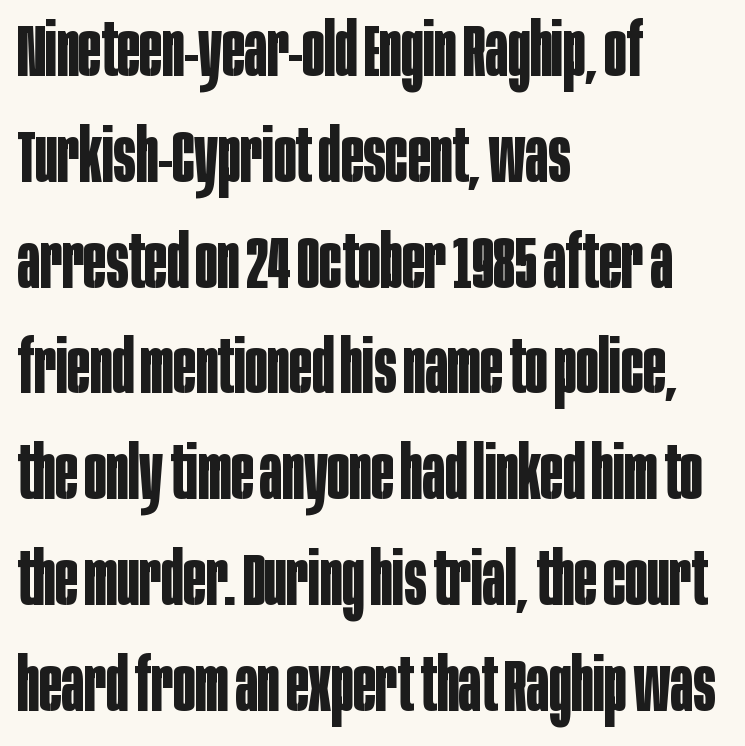
Q: Is the text bold? A: Yes.
Q: Is the text italic (slanted)? A: No, it is upright.
Q: Is the typeface a serif or a sans-serif typeface? A: Sans-serif.
Q: Is the text underlined? A: No.
Q: How is the paragraph aligned? A: Left-aligned.
Q: Is the spacing between letters normal or unusually wide? A: Normal.
Q: Is the spacing between lines tight, normal or loose? A: Normal.
Q: Width (condensed, normal, or wide)? A: Condensed.
Q: Stroke contrast? A: Low.
Q: x-height? A: Large.
Q: Monospaced? A: No.
